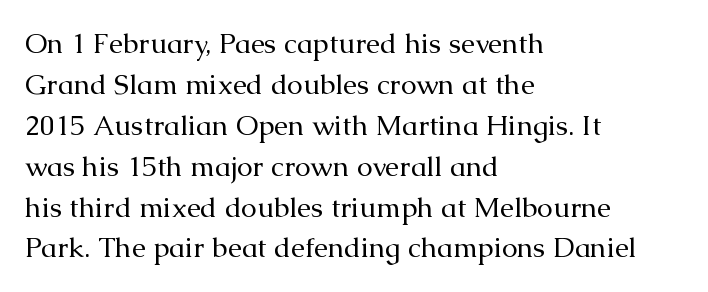
{"serif": "yes", "italic": "no", "bold": "no", "weight": "regular", "width": "normal", "stroke_contrast": "medium", "x_height": "medium", "monospaced": "no", "underline": "no", "align": "left", "line_spacing": "normal", "line_spacing_ratio": 1.46, "letter_spacing": "normal", "letter_spacing_em": 0.0, "glyph_px": 28}
